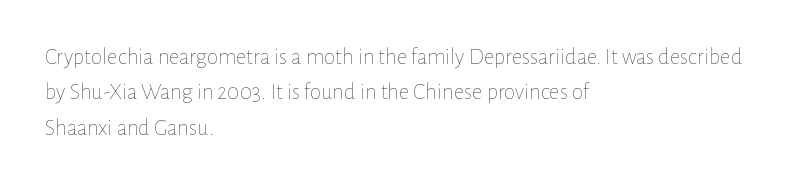
{"italic": "no", "bold": "no", "underline": "no", "align": "left", "line_spacing": "normal", "line_spacing_ratio": 1.54, "letter_spacing": "normal", "letter_spacing_em": 0.0, "glyph_px": 23}
